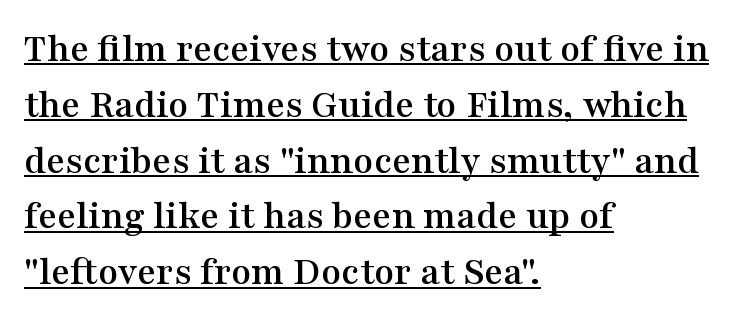
Here the designer chose a conventional face with non-uniform glyph widths. Horizontally, the lines are justified to the leading edge only. The typeface chosen for these lines features serifs. Glance below the letters and you will spot a drawn line. Does extra space separate the letters? No, they use regular spacing.
